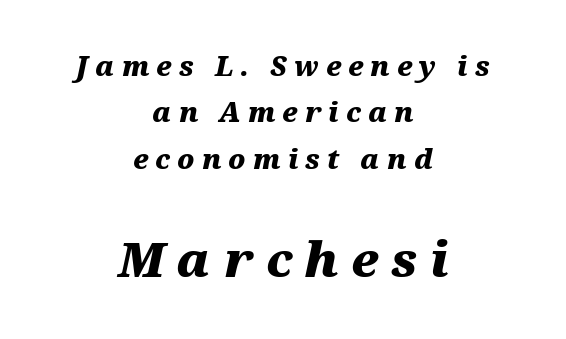
Q: Is the text bold? A: Yes.
Q: Is the text italic (slanted)? A: Yes, it leans right by about 12 degrees.
Q: Is the text underlined? A: No.
Q: How is the paragraph aligned? A: Centered.
Q: Is the spacing between letters normal or unusually wide? A: Unusually wide.
Q: Which block of text is set in a larger size, the first (top) or the second (bottom)? A: The second (bottom) one.
Q: Width (condensed, normal, or wide)? A: Wide.
Q: Stroke contrast? A: Medium.
Q: x-height? A: Medium.
Q: Monospaced? A: No.
